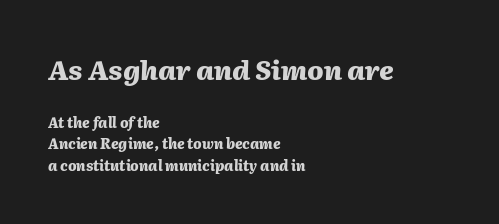
Posture: slanted. Whoever set this made the first block the dominant, larger element. The rendering uses a bold face; every stroke is thick and dark. Visually the block forms a straight wall on the left and a jagged coastline on the right.
